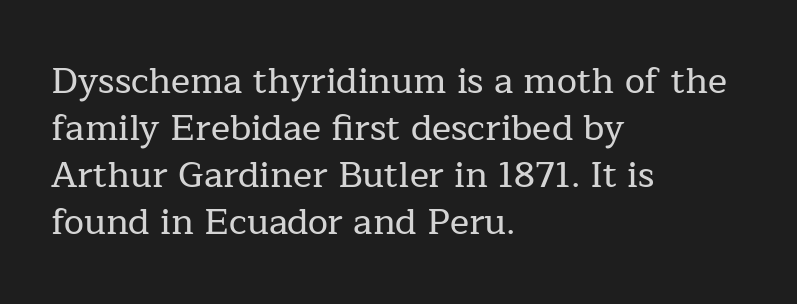
The tracking reads as untouched default to a designer's eye. Horizontal alignment here is leftward, the default for most running prose. Here the designer chose a conventional face with non-uniform glyph widths. Notice how descenders clear the ascenders below comfortably — that's standard leading. Italic? Not at all — the glyphs are vertical. Has an underline been added? It has not.
